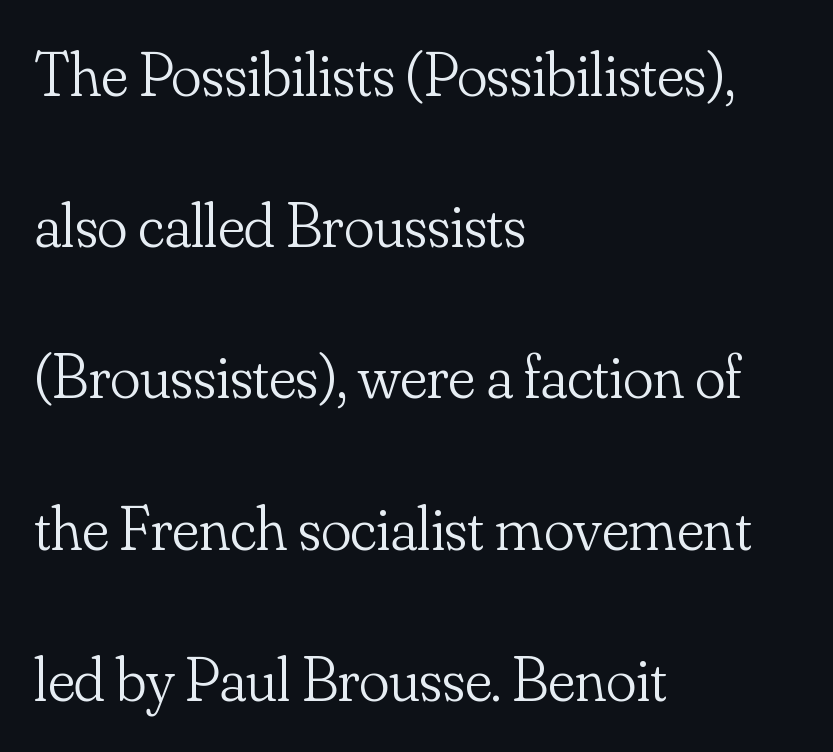
{"serif": "yes", "italic": "no", "bold": "no", "weight": "light", "width": "normal", "stroke_contrast": "low", "x_height": "small", "monospaced": "no", "underline": "no", "align": "left", "line_spacing": "loose", "line_spacing_ratio": 2.4, "letter_spacing": "normal", "letter_spacing_em": 0.0, "glyph_px": 63}
